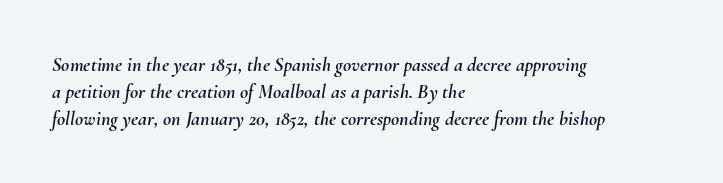
Each row of text sits above clean, open space. Compared with typical paragraphs, the rows here are spaced about the same. Notice how the passage keeps a crisp vertical edge on the left only. Style check: oblique.
